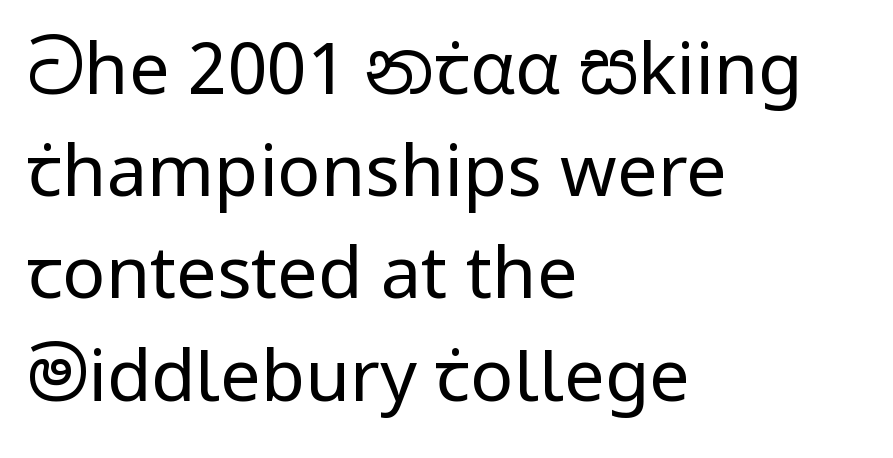
These lines are composed in type without serifs. Reading down the block, your eye returns to a fixed left position each line. The strokes carry an ordinary text weight at most. Summary of vertical rhythm: regular, with standard interline spacing.
